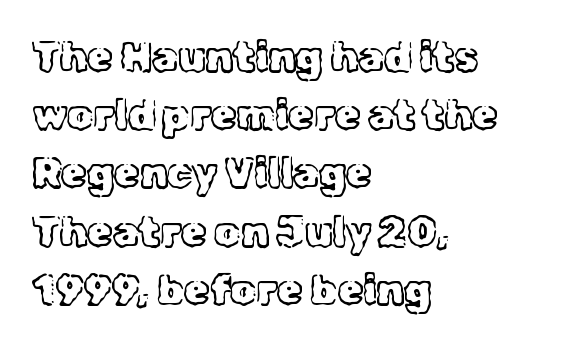
Inter-character spacing is left at the font's built-in metrics. Notice how the stems are strictly vertical — no italics here. Character widths vary here, with narrow letters taking less room than wide ones. In terms of letterform style, serifs are clearly present. This sample keeps an unexceptional amount of space between lines.
